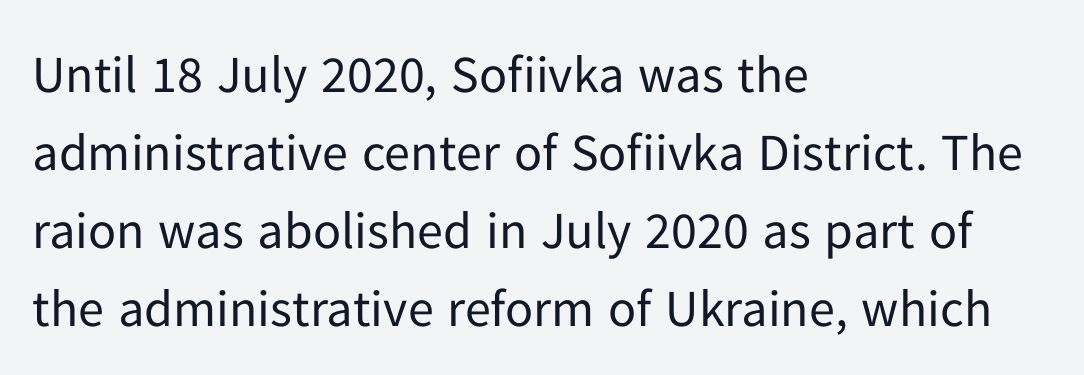
Q: Is the text bold? A: No.
Q: Is the text italic (slanted)? A: No, it is upright.
Q: Is the typeface a serif or a sans-serif typeface? A: Sans-serif.
Q: Is the text underlined? A: No.
Q: How is the paragraph aligned? A: Left-aligned.
Q: Is the spacing between letters normal or unusually wide? A: Normal.
Q: Is the spacing between lines tight, normal or loose? A: Normal.
Q: Width (condensed, normal, or wide)? A: Normal.
Q: Stroke contrast? A: Low.
Q: x-height? A: Medium.
Q: Monospaced? A: No.
